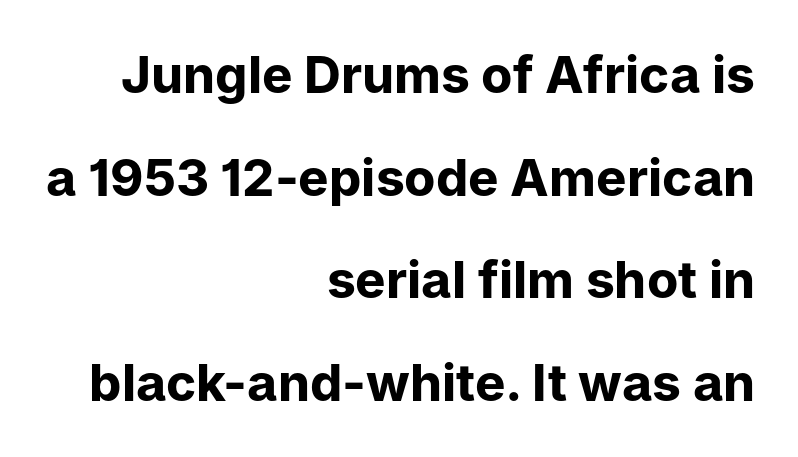
{"serif": "no", "italic": "no", "bold": "yes", "weight": "bold", "width": "normal", "stroke_contrast": "low", "x_height": "medium", "monospaced": "no", "underline": "no", "align": "right", "line_spacing": "loose", "line_spacing_ratio": 2.01, "letter_spacing": "normal", "letter_spacing_em": 0.0, "glyph_px": 51}
